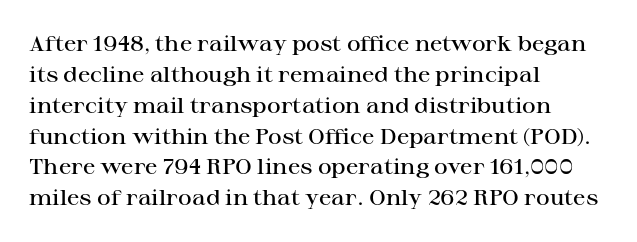
The lines are quadded left. No word sits above an underline. A typesetter would mark this as roman, not italic. Observe the ordinary spacing: letters are neighbours, not strangers.
